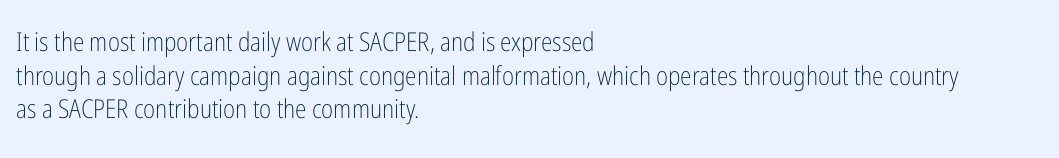
The image shows 26 px text type, upright; set left-aligned, normal line spacing (1.29x), normal letter spacing, not underlined.
